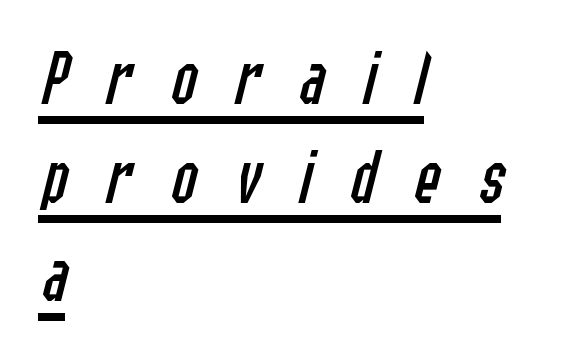
{"italic": "yes", "lean": "right", "slant_degrees": 14, "bold": "no", "weight": "regular", "width": "condensed", "stroke_contrast": "low", "x_height": "medium", "monospaced": "no", "underline": "yes", "align": "left", "line_spacing": "normal", "line_spacing_ratio": 1.25, "letter_spacing": "wide", "letter_spacing_em": 0.48, "glyph_px": 79}
